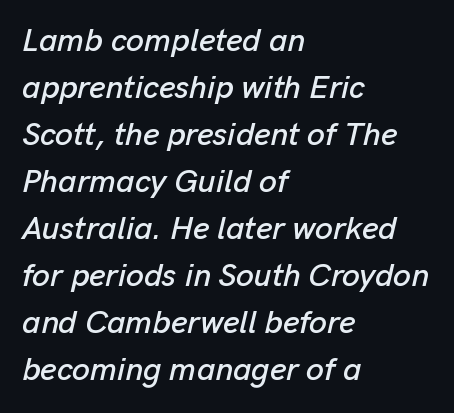
The image shows 32 px text type, italic (leaning right); set left-aligned, normal line spacing (1.47x), normal letter spacing, not underlined; low stroke contrast and a medium x-height.
